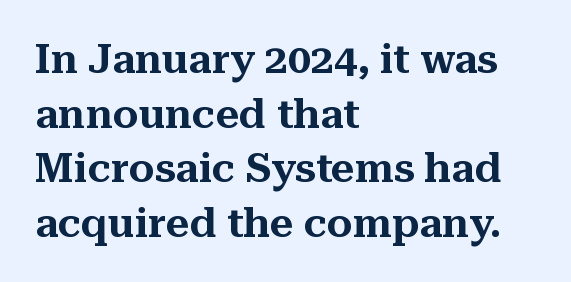
{"serif": "yes", "italic": "no", "width": "normal", "stroke_contrast": "medium", "x_height": "medium", "monospaced": "no", "underline": "no", "align": "left", "line_spacing": "normal", "line_spacing_ratio": 1.33, "letter_spacing": "normal", "letter_spacing_em": 0.0, "glyph_px": 41}
